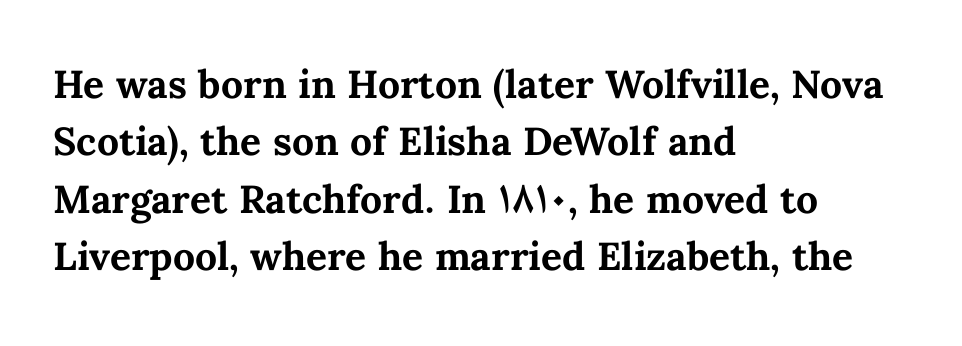
Any mark beneath the type? The region is blank. The rendering uses natural spacing where letterforms have individual widths. The strokes are fattened all the way to bold. The letters stand upright; this is a roman face.
